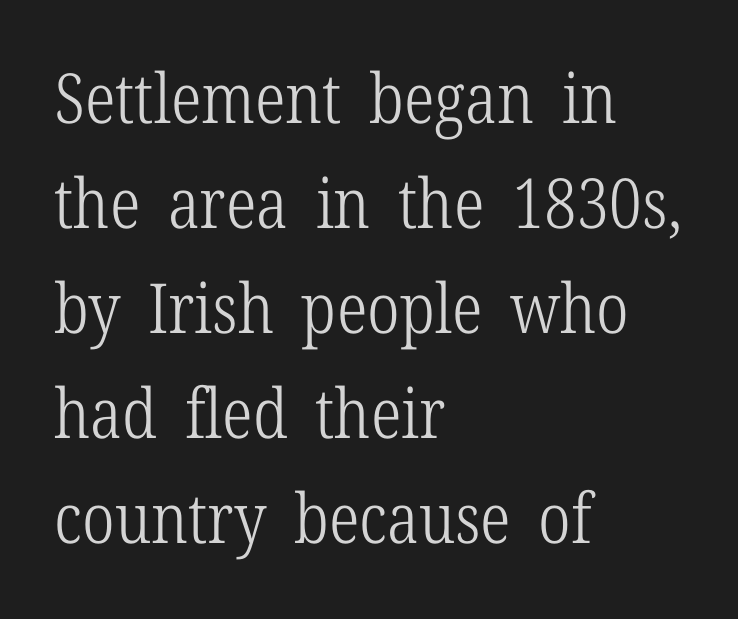
Q: Is the text bold? A: No.
Q: Is the text italic (slanted)? A: No, it is upright.
Q: Is the typeface a serif or a sans-serif typeface? A: Serif.
Q: Is the text underlined? A: No.
Q: How is the paragraph aligned? A: Left-aligned.
Q: Is the spacing between letters normal or unusually wide? A: Normal.
Q: Is the spacing between lines tight, normal or loose? A: Normal.
Q: Width (condensed, normal, or wide)? A: Condensed.
Q: Stroke contrast? A: Low.
Q: x-height? A: Medium.
Q: Monospaced? A: No.
